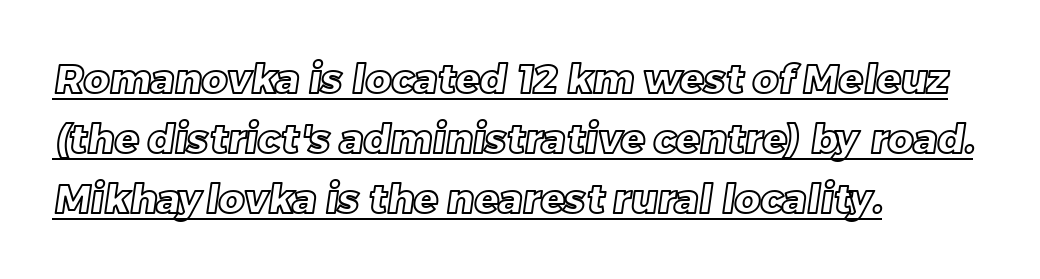
The specimen includes a rule beneath the text block's lines. The line-height multiplier appears to be the usual default. Is this a fixed-width face? No — the glyphs have proportional, varying widths. This sample is left-justified, so line endings fall wherever the words run out.
